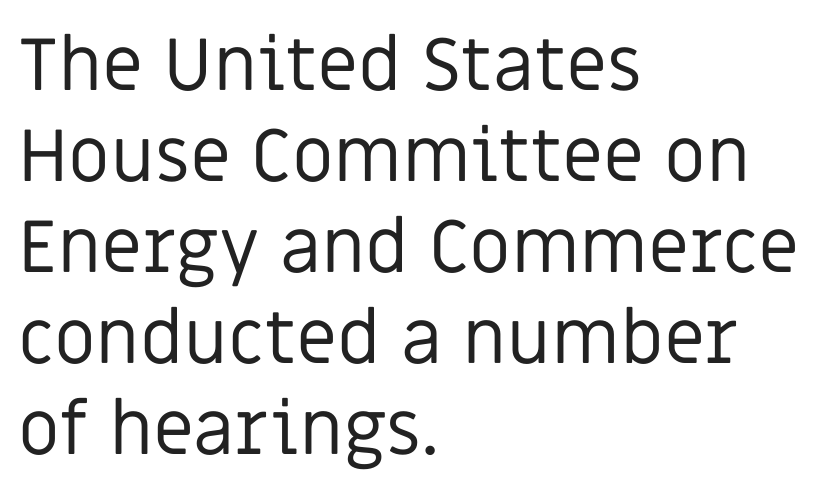
The image shows 74 px regular-weight sans-serif type, upright; set left-aligned, line spacing 1.23x, normal letter spacing, not underlined; low stroke contrast and a large x-height.
